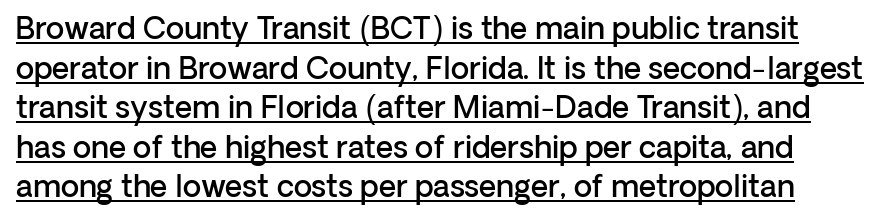
Q: Is the text bold? A: Semi-bold.
Q: Is the text italic (slanted)? A: No, it is upright.
Q: Is the typeface a serif or a sans-serif typeface? A: Sans-serif.
Q: Is the text underlined? A: Yes.
Q: Is the spacing between letters normal or unusually wide? A: Normal.
Q: Is the spacing between lines tight, normal or loose? A: Normal.
Q: Width (condensed, normal, or wide)? A: Normal.
Q: Stroke contrast? A: Low.
Q: x-height? A: Medium.
Q: Monospaced? A: No.
